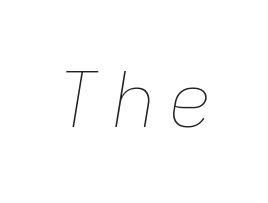
Q: Is the text bold? A: No.
Q: Is the text italic (slanted)? A: Yes, it leans right by about 9 degrees.
Q: Is the text underlined? A: No.
Q: Width (condensed, normal, or wide)? A: Normal.
Q: Stroke contrast? A: Low.
Q: x-height? A: Medium.
Q: Monospaced? A: Yes.
